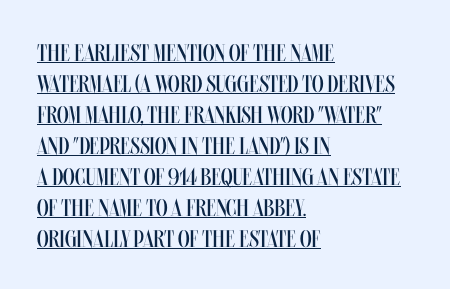
{"italic": "no", "bold": "no", "underline": "yes", "align": "left", "line_spacing": "normal", "line_spacing_ratio": 1.29, "letter_spacing": "normal", "letter_spacing_em": 0.0, "glyph_px": 24}
